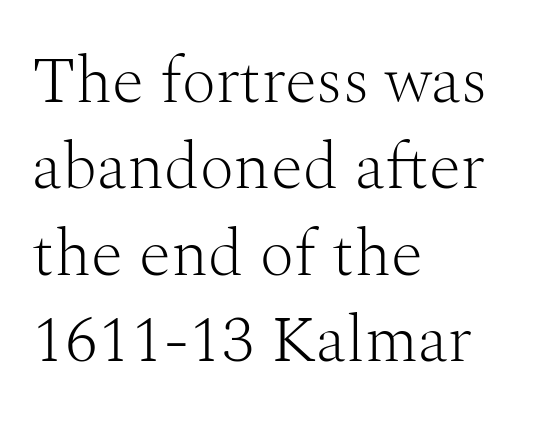
These lines are rendered in a variable-pitch font. Stroke terminals: seriffed. The face looks like a standard text weight, possibly lighter. Check the space under the baseline: it is left empty.
